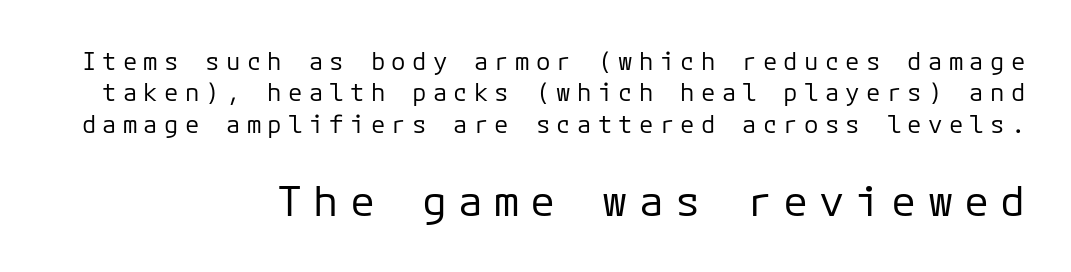
Beneath every word, the page is bare. The face used here is rendered with a markedly widened letterfit. Fixed-width glyphs throughout — classic coding-font behaviour. The line-height multiplier appears to be the usual default.
